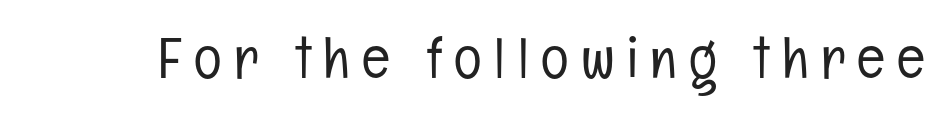
The weight tops out at a normal text grade. Tracking here is generous; glyphs stand well apart from one another. The foot of each line stays bare and open. Stroke terminals: plain, sans-serif. Note the varied advance widths — an 'i' is clearly narrower than an 'm'.
